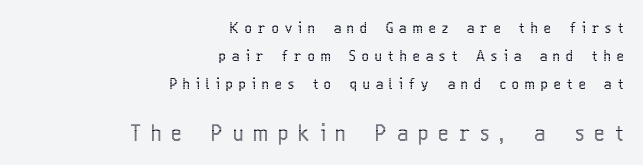
{"italic": "no", "underline": "no", "align": "right", "line_spacing": "loose", "line_spacing_ratio": 2.0, "letter_spacing": "wide", "letter_spacing_em": 0.46, "larger_block": "second", "size_ratio": 1.57, "glyph_px": 22}
